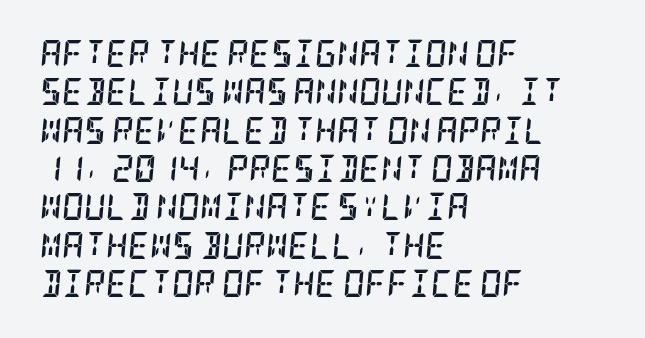
Q: Is the text bold? A: Yes.
Q: Is the text italic (slanted)? A: Yes, it leans right by about 5 degrees.
Q: Is the text underlined? A: No.
Q: How is the paragraph aligned? A: Left-aligned.
Q: Is the spacing between letters normal or unusually wide? A: Normal.
Q: Is the spacing between lines tight, normal or loose? A: Normal.
